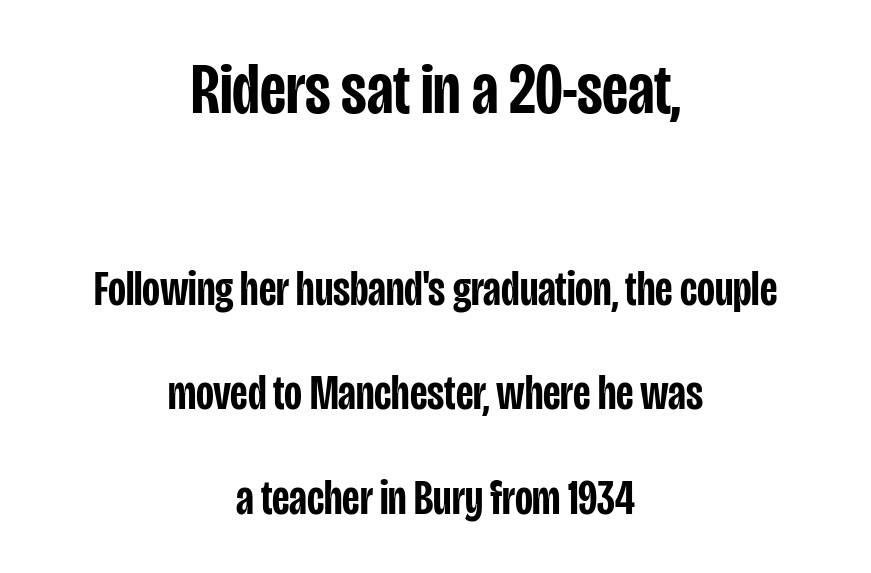
{"serif": "no", "italic": "no", "bold": "semi", "weight": "semibold", "width": "condensed", "stroke_contrast": "low", "x_height": "large", "monospaced": "no", "underline": "no", "align": "center", "line_spacing": "loose", "line_spacing_ratio": 2.13, "letter_spacing": "normal", "letter_spacing_em": 0.0, "larger_block": "first", "size_ratio": 1.49, "glyph_px": 73}
